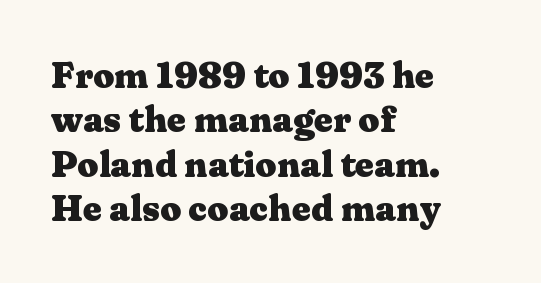
Q: Is the text bold? A: Yes.
Q: Is the text italic (slanted)? A: No, it is upright.
Q: Is the typeface a serif or a sans-serif typeface? A: Serif.
Q: Is the text underlined? A: No.
Q: How is the paragraph aligned? A: Left-aligned.
Q: Is the spacing between letters normal or unusually wide? A: Normal.
Q: Width (condensed, normal, or wide)? A: Wide.
Q: Stroke contrast? A: Medium.
Q: x-height? A: Medium.
Q: Monospaced? A: No.
